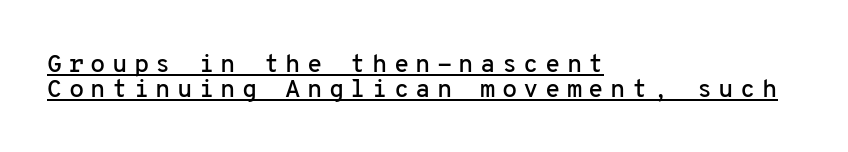
Q: Is the text italic (slanted)? A: No, it is upright.
Q: Is the text underlined? A: Yes.
Q: How is the paragraph aligned? A: Left-aligned.
Q: Is the spacing between letters normal or unusually wide? A: Unusually wide.
Q: Is the spacing between lines tight, normal or loose? A: Tight.
